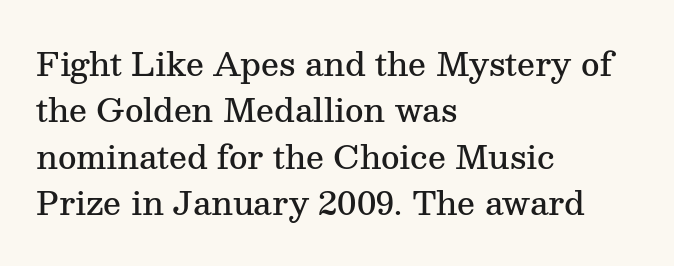
Q: Is the text bold? A: Semi-bold.
Q: Is the text italic (slanted)? A: No, it is upright.
Q: Is the typeface a serif or a sans-serif typeface? A: Serif.
Q: Is the text underlined? A: No.
Q: How is the paragraph aligned? A: Left-aligned.
Q: Is the spacing between letters normal or unusually wide? A: Normal.
Q: Is the spacing between lines tight, normal or loose? A: Normal.
Q: Width (condensed, normal, or wide)? A: Normal.
Q: Stroke contrast? A: Medium.
Q: x-height? A: Medium.
Q: Monospaced? A: No.
